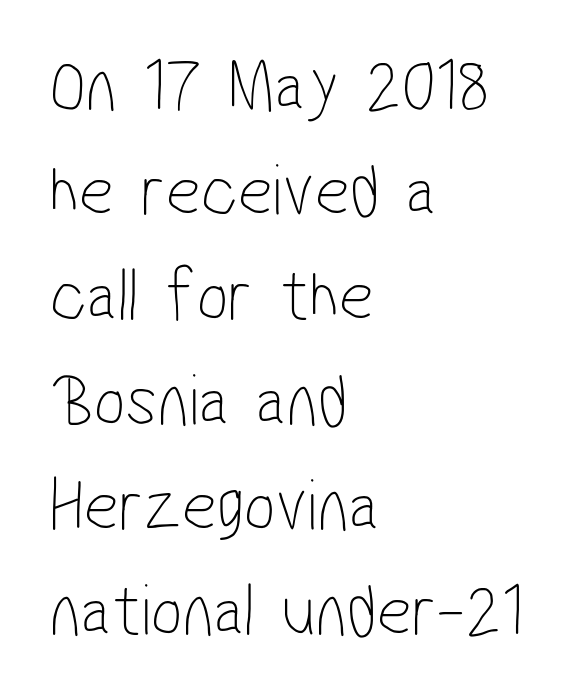
Quick note: underline off. No extra tracking has been applied to these lines. Line spacing here is normal. Letterform terminals end flat and unadorned throughout the passage.
